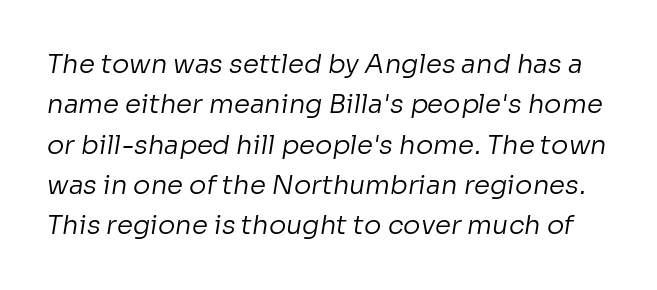
Q: Is the text bold? A: No.
Q: Is the text underlined? A: No.
Q: Is the spacing between letters normal or unusually wide? A: Normal.
Q: Is the spacing between lines tight, normal or loose? A: Normal.
